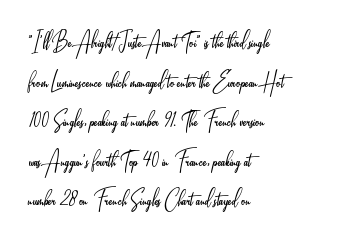
The block of text has a typical density, with ordinary space between rows. The line texture is even and compact thanks to regular tracking. Nothing heavy about these letters — not bold at all. Which margin do the lines hug? The left one — the right edge is uneven.
